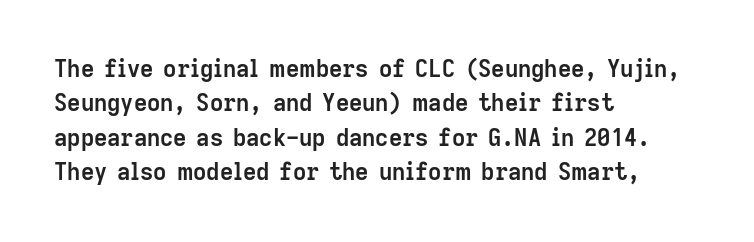
The image shows 23 px bold type, upright; set left-aligned, normal line spacing (1.5x), normal letter spacing, not underlined.
